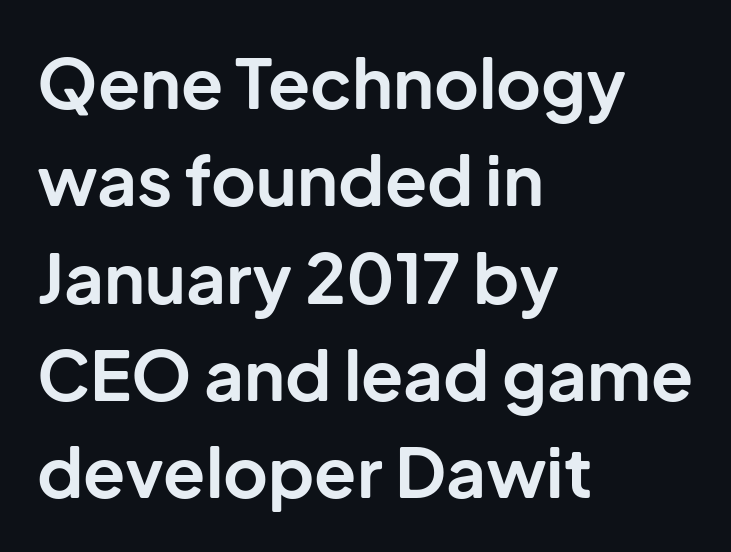
Q: Is the text bold? A: Yes.
Q: Is the text italic (slanted)? A: No, it is upright.
Q: Is the typeface a serif or a sans-serif typeface? A: Sans-serif.
Q: Is the text underlined? A: No.
Q: How is the paragraph aligned? A: Left-aligned.
Q: Is the spacing between letters normal or unusually wide? A: Normal.
Q: Is the spacing between lines tight, normal or loose? A: Normal.
Q: Width (condensed, normal, or wide)? A: Normal.
Q: Stroke contrast? A: Low.
Q: x-height? A: Medium.
Q: Monospaced? A: No.
